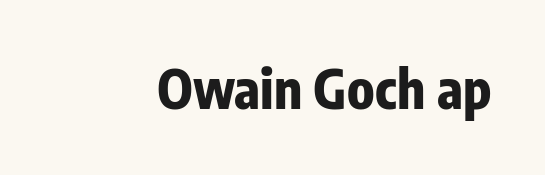
{"serif": "no", "italic": "no", "bold": "yes", "weight": "bold", "width": "condensed", "stroke_contrast": "low", "x_height": "medium", "monospaced": "no", "underline": "no", "letter_spacing": "normal", "letter_spacing_em": 0.0, "glyph_px": 53}
